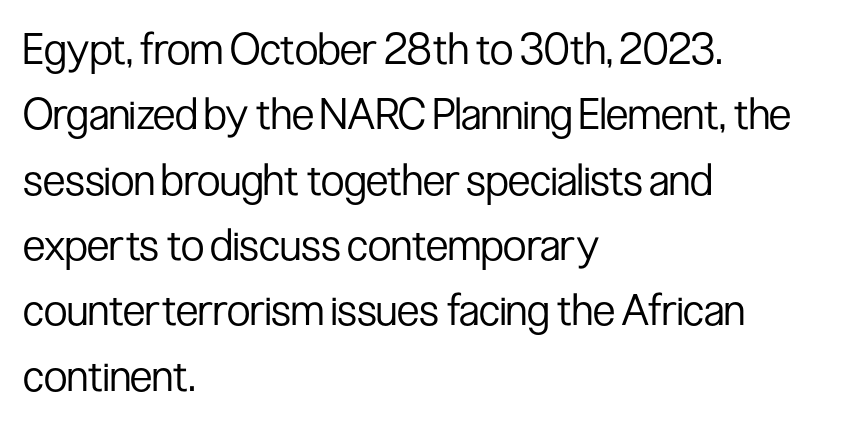
{"serif": "no", "italic": "no", "bold": "no", "weight": "regular", "width": "condensed", "stroke_contrast": "low", "x_height": "medium", "monospaced": "no", "underline": "no", "align": "left", "line_spacing": "normal", "line_spacing_ratio": 1.52, "letter_spacing": "normal", "letter_spacing_em": 0.0, "glyph_px": 43}
